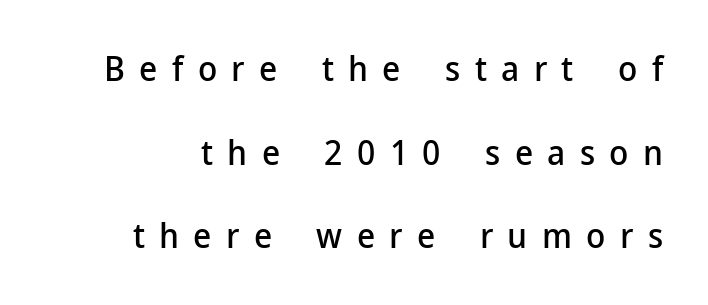
The image shows 35 px sans-serif type, upright; set loose line spacing (2.39x), unusually wide letter spacing (+0.41 em), not underlined; low stroke contrast and a medium x-height.
